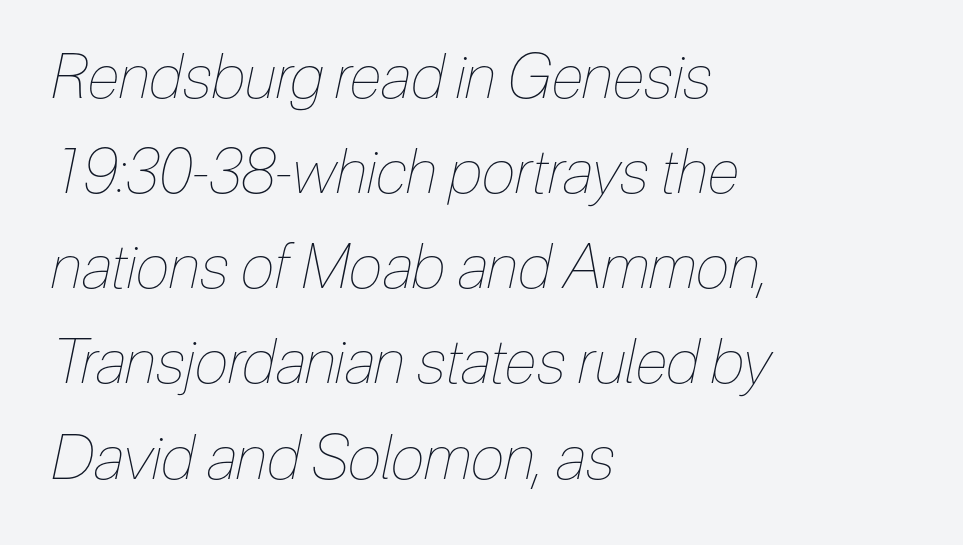
The passage shown leans; its letterforms are oblique. Observe the ordinary spacing: letters are neighbours, not strangers. Spacing verdict: proportional, widths tailored to each character. Each stroke keeps to a modest, everyday thickness or less. Each line starts at the same left margin while the right side varies.
